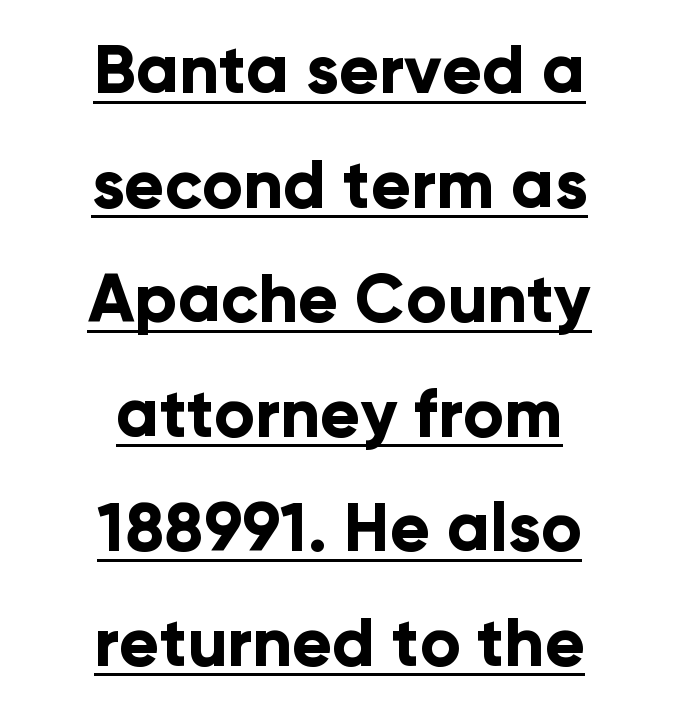
Q: Is the text bold? A: Yes.
Q: Is the text italic (slanted)? A: No, it is upright.
Q: Is the typeface a serif or a sans-serif typeface? A: Sans-serif.
Q: Is the text underlined? A: Yes.
Q: How is the paragraph aligned? A: Centered.
Q: Is the spacing between letters normal or unusually wide? A: Normal.
Q: Width (condensed, normal, or wide)? A: Normal.
Q: Stroke contrast? A: Low.
Q: x-height? A: Medium.
Q: Monospaced? A: No.
